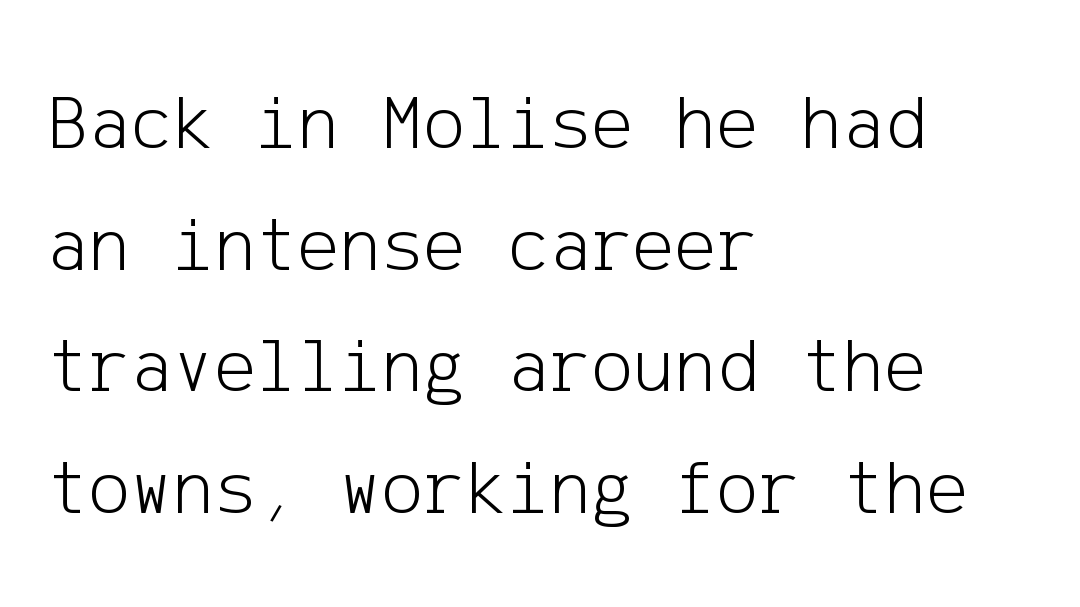
{"serif": "no", "italic": "no", "bold": "no", "weight": "light", "width": "normal", "stroke_contrast": "low", "x_height": "medium", "underline": "no", "align": "left", "line_spacing": "normal", "line_spacing_ratio": 1.54, "letter_spacing": "normal", "letter_spacing_em": 0.0, "glyph_px": 79}
